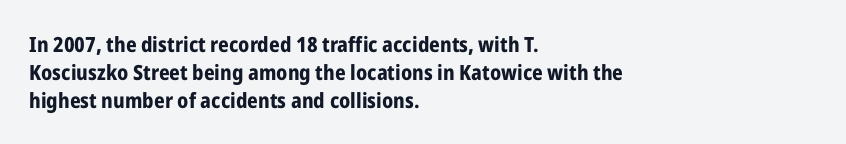
Q: Is the text bold? A: Yes.
Q: Is the text italic (slanted)? A: No, it is upright.
Q: Is the text underlined? A: No.
Q: How is the paragraph aligned? A: Left-aligned.
Q: Is the spacing between letters normal or unusually wide? A: Normal.
Q: Is the spacing between lines tight, normal or loose? A: Normal.
